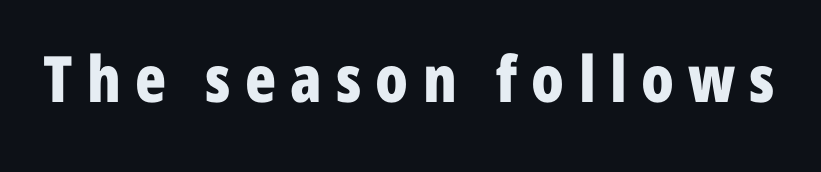
{"serif": "no", "italic": "no", "bold": "yes", "weight": "bold", "width": "condensed", "stroke_contrast": "low", "x_height": "medium", "monospaced": "no", "underline": "no", "letter_spacing": "wide", "letter_spacing_em": 0.22, "glyph_px": 64}
